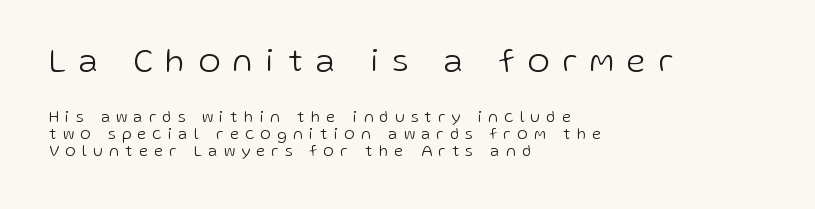
Q: Is the text bold? A: No.
Q: Is the text italic (slanted)? A: No, it is upright.
Q: Is the typeface a serif or a sans-serif typeface? A: Sans-serif.
Q: Is the text underlined? A: No.
Q: How is the paragraph aligned? A: Left-aligned.
Q: Is the spacing between letters normal or unusually wide? A: Unusually wide.
Q: Is the spacing between lines tight, normal or loose? A: Tight.
Q: Which block of text is set in a larger size, the first (top) or the second (bottom)? A: The first (top) one.
Q: Width (condensed, normal, or wide)? A: Normal.
Q: Stroke contrast? A: Low.
Q: x-height? A: Medium.
Q: Monospaced? A: No.
